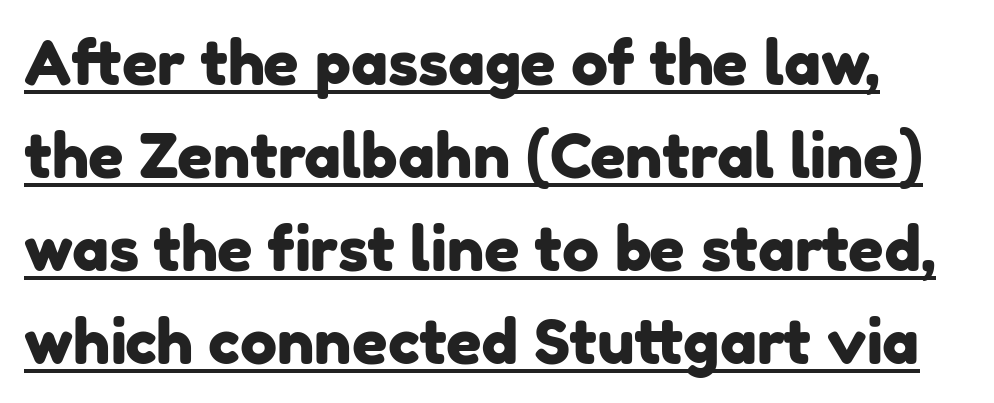
The line-height multiplier appears to be the usual default. Tracking value appears to be zero — textbook default spacing. This is underlined copy, the kind a proofreader might mark for attention. These lines are rendered in a variable-pitch font. Typographically, this falls in the sans-serif category.
